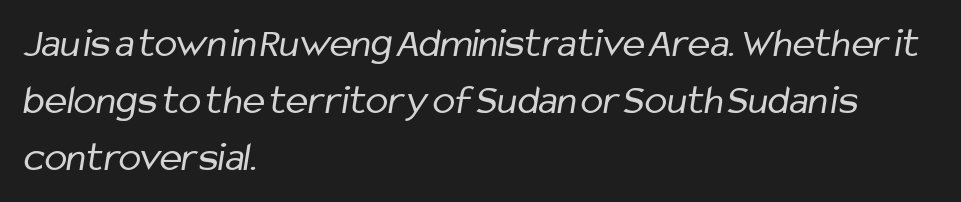
The image shows 42 px regular-weight, condensed sans-serif type; set left-aligned, normal line spacing (1.36x), normal letter spacing, not underlined; low stroke contrast and a medium x-height.
